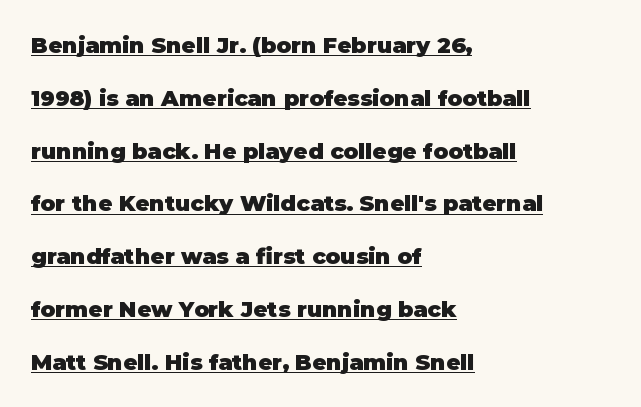
The image shows 22 px bold type, upright; set left-aligned, loose line spacing (2.4x), normal letter spacing, underlined.
